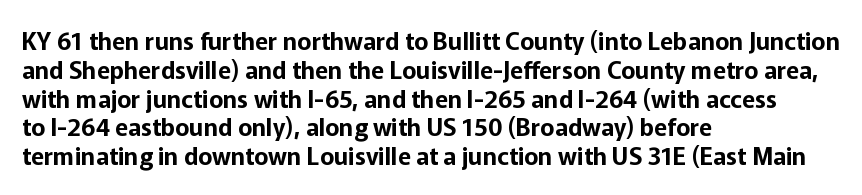
The image shows 24 px text type, upright; set left-aligned, line spacing 1.2x, normal letter spacing, not underlined.
